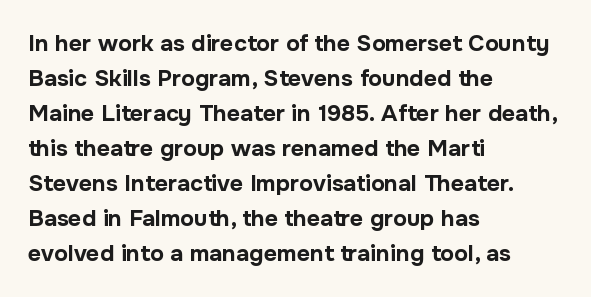
The image shows 23 px bold type, upright; set left-aligned, normal line spacing (1.52x), normal letter spacing, not underlined.
